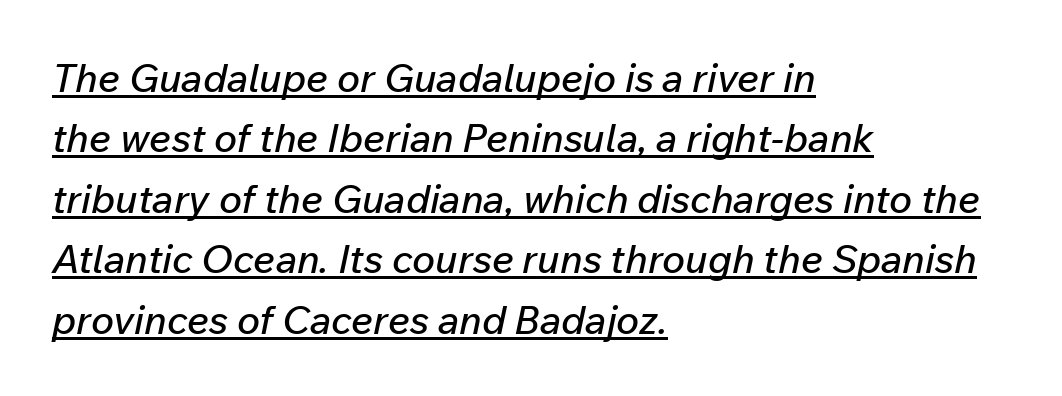
The image shows 39 px text type, italic (leaning right); set left-aligned, normal line spacing (1.55x), normal letter spacing, underlined; low stroke contrast and a medium x-height.
